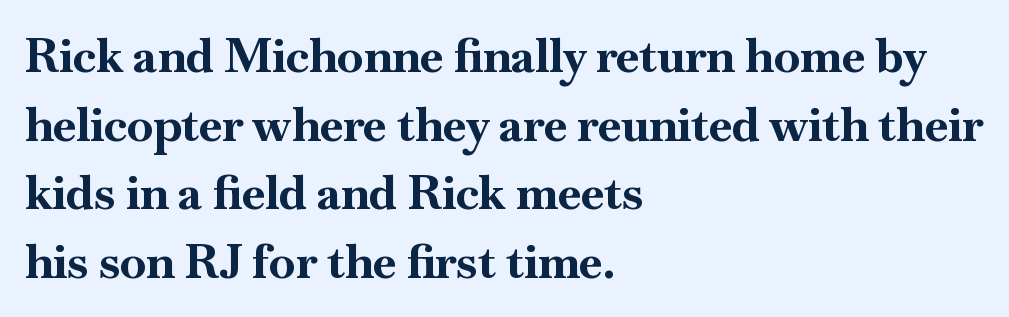
{"serif": "yes", "italic": "no", "bold": "yes", "weight": "bold", "width": "normal", "stroke_contrast": "high", "x_height": "small", "monospaced": "no", "underline": "no", "align": "left", "line_spacing": "normal", "line_spacing_ratio": 1.46, "letter_spacing": "normal", "letter_spacing_em": 0.0, "glyph_px": 47}
